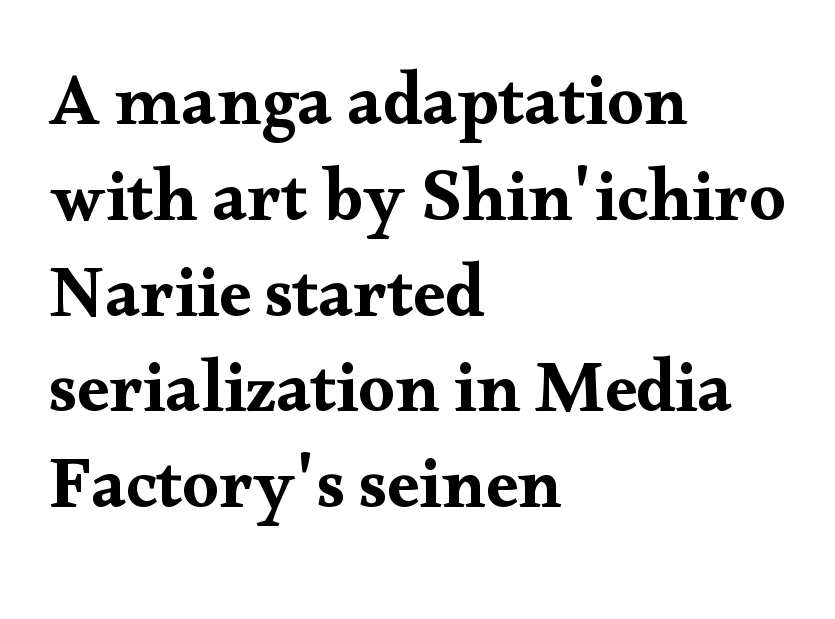
One glance says typical: line gaps are just what's usual. In terms of letterspacing, this is plain default setting. Underline: absent. Each letter's strokes conclude with small projecting serifs.
